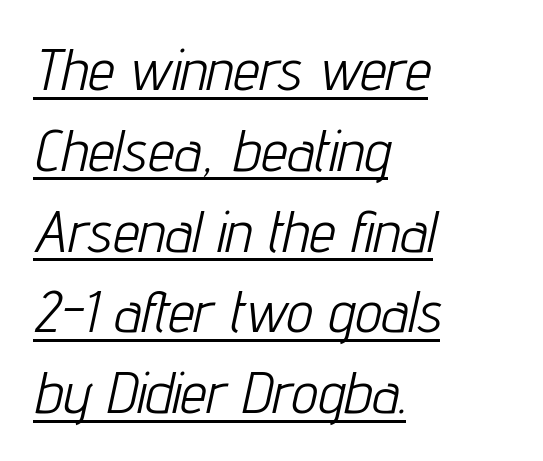
Q: Is the text bold? A: No.
Q: Is the text italic (slanted)? A: Yes, it leans right by about 12 degrees.
Q: Is the text underlined? A: Yes.
Q: How is the paragraph aligned? A: Left-aligned.
Q: Is the spacing between letters normal or unusually wide? A: Normal.
Q: Is the spacing between lines tight, normal or loose? A: Normal.
Q: Width (condensed, normal, or wide)? A: Condensed.
Q: Stroke contrast? A: Low.
Q: x-height? A: Medium.
Q: Monospaced? A: No.
